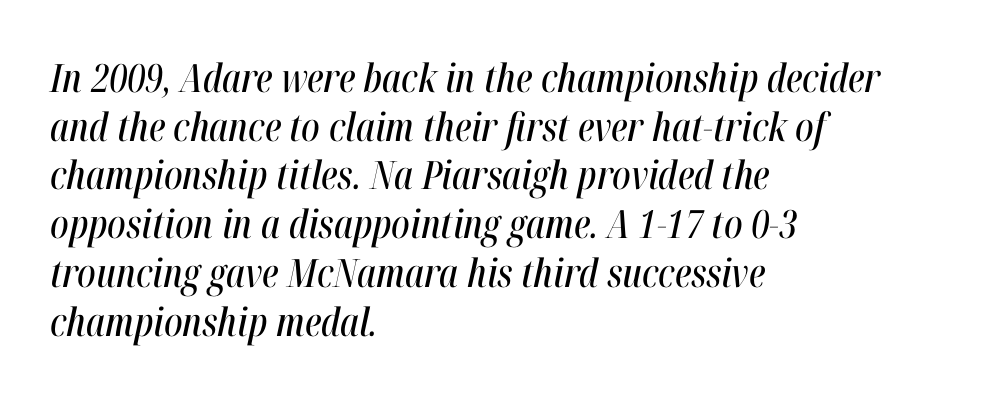
Q: Is the text italic (slanted)? A: Yes, it leans right by about 12 degrees.
Q: Is the text underlined? A: No.
Q: How is the paragraph aligned? A: Left-aligned.
Q: Is the spacing between letters normal or unusually wide? A: Normal.
Q: Is the spacing between lines tight, normal or loose? A: Normal.
Q: Width (condensed, normal, or wide)? A: Condensed.
Q: Stroke contrast? A: High.
Q: x-height? A: Medium.
Q: Monospaced? A: No.
